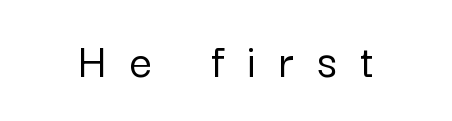
{"serif": "no", "italic": "no", "width": "normal", "stroke_contrast": "low", "x_height": "medium", "monospaced": "no", "underline": "no", "letter_spacing": "wide", "letter_spacing_em": 0.46, "glyph_px": 50}
